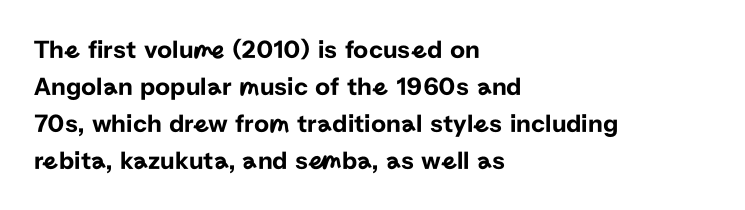
{"italic": "no", "underline": "no", "align": "left", "line_spacing": "normal", "line_spacing_ratio": 1.42, "letter_spacing": "normal", "letter_spacing_em": 0.0, "glyph_px": 26}
